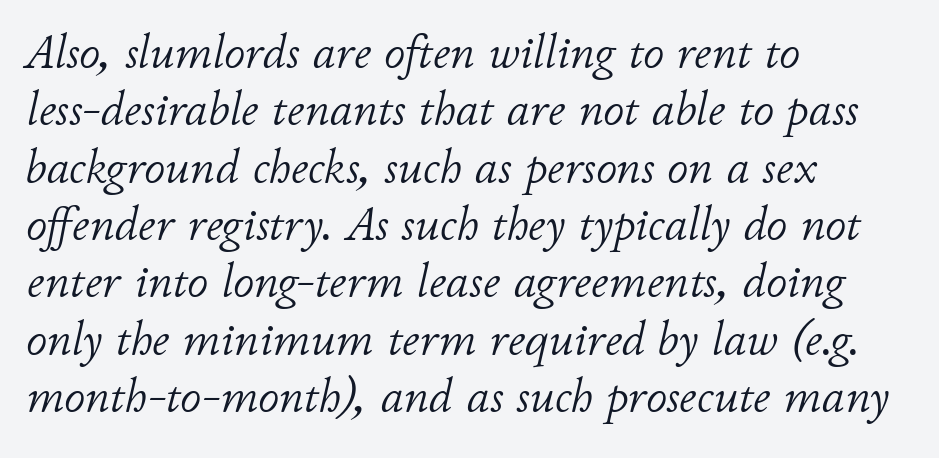
{"italic": "yes", "lean": "right", "slant_degrees": 11, "bold": "no", "weight": "light", "width": "normal", "stroke_contrast": "low", "x_height": "small", "monospaced": "no", "underline": "no", "align": "left", "line_spacing_ratio": 1.22, "letter_spacing": "normal", "letter_spacing_em": 0.0, "glyph_px": 47}
